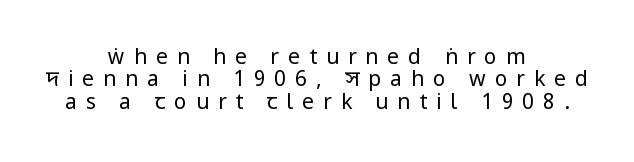
The vertical gap from one line to the next is small. Is this a heavy cut? Hardly; it is regular or lighter. The typography opts for an upright posture over an oblique one. Compared with typical body copy, the letter spacing here is much looser. The passage shown is not underscored anywhere.
